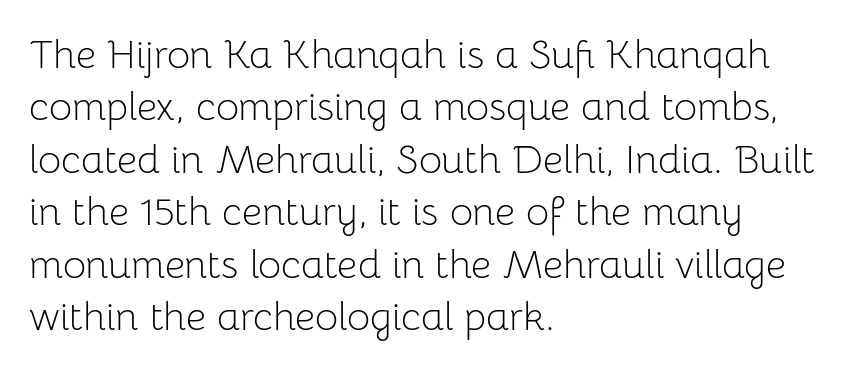
Is the block centered? No — it sits flush against the left margin. Varying glyph widths throughout — classic text-font behaviour. Counters stay open thanks to moderate or lighter strokes. Regular leading. No extra tracking has been applied to these lines.
